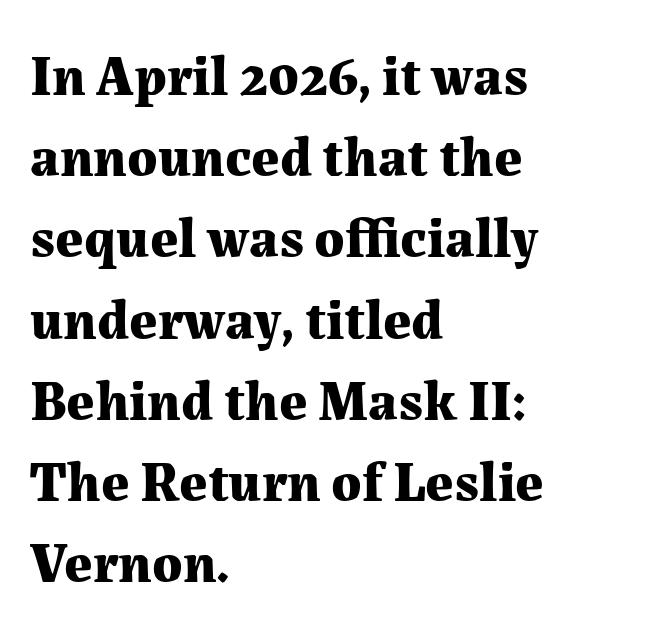
{"serif": "yes", "italic": "no", "bold": "yes", "weight": "bold", "width": "normal", "stroke_contrast": "medium", "x_height": "medium", "monospaced": "no", "underline": "no", "align": "left", "line_spacing": "normal", "line_spacing_ratio": 1.45, "letter_spacing": "normal", "letter_spacing_em": 0.0, "glyph_px": 56}
